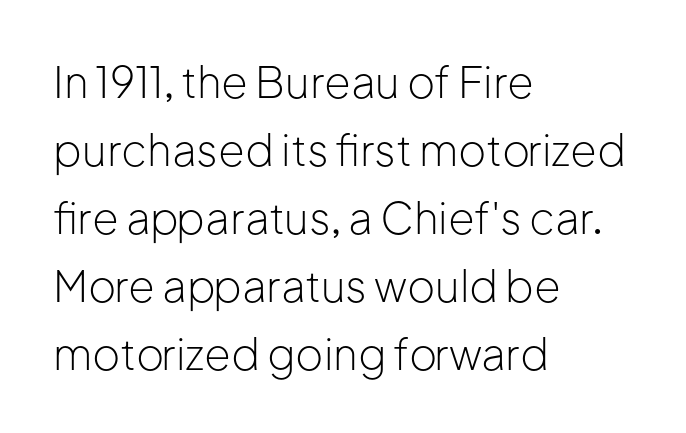
{"serif": "no", "italic": "no", "bold": "no", "weight": "light", "width": "normal", "stroke_contrast": "low", "x_height": "medium", "monospaced": "no", "underline": "no", "align": "left", "line_spacing": "normal", "line_spacing_ratio": 1.58, "letter_spacing": "normal", "letter_spacing_em": 0.0, "glyph_px": 43}
